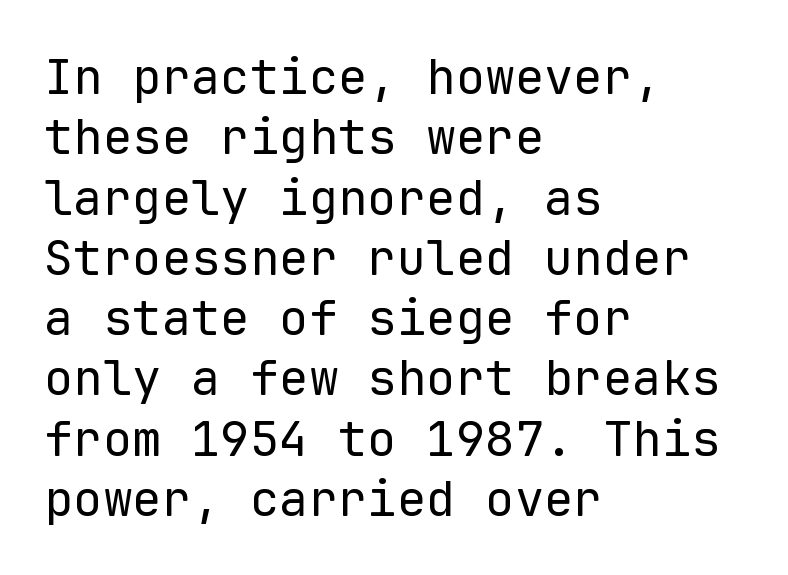
Q: Is the text bold? A: No.
Q: Is the text italic (slanted)? A: No, it is upright.
Q: Is the typeface a serif or a sans-serif typeface? A: Sans-serif.
Q: Is the text underlined? A: No.
Q: How is the paragraph aligned? A: Left-aligned.
Q: Is the spacing between letters normal or unusually wide? A: Normal.
Q: Width (condensed, normal, or wide)? A: Normal.
Q: Stroke contrast? A: Low.
Q: x-height? A: Medium.
Q: Monospaced? A: Yes.
